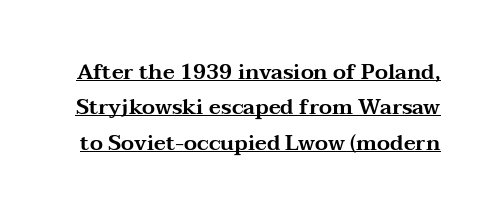
{"italic": "no", "underline": "yes", "line_spacing": "normal", "line_spacing_ratio": 1.68, "letter_spacing": "normal", "letter_spacing_em": 0.0, "glyph_px": 21}
